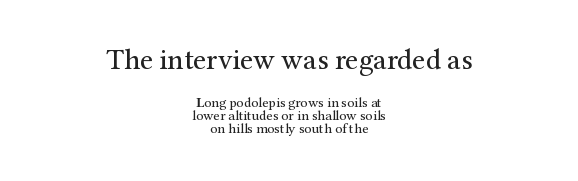
The image shows 29 px regular-weight serif type, upright; set centered, tight line spacing (0.95x), normal letter spacing, not underlined; the first (top) block is 2.07x larger; medium stroke contrast and a medium x-height.
